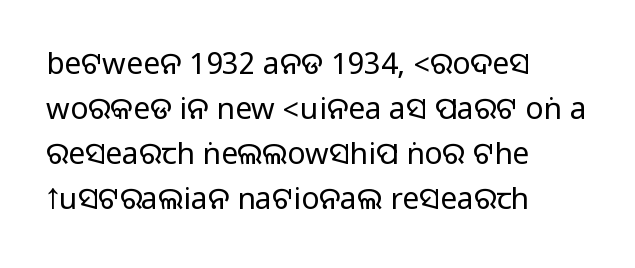
You could not count columns in this text — the font is proportionally spaced. This sample uses plain, unmodified letter spacing. No word sits above an underline. The ragged edge is on the right, which tells us the setting is flush left. The specimen reads as upright at a glance.
